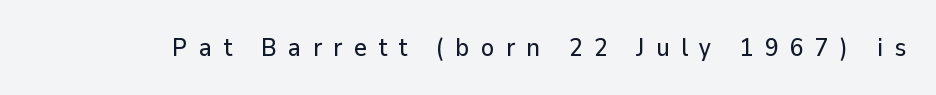
Q: Is the text italic (slanted)? A: No, it is upright.
Q: Is the text underlined? A: No.
Q: Is the spacing between letters normal or unusually wide? A: Unusually wide.
